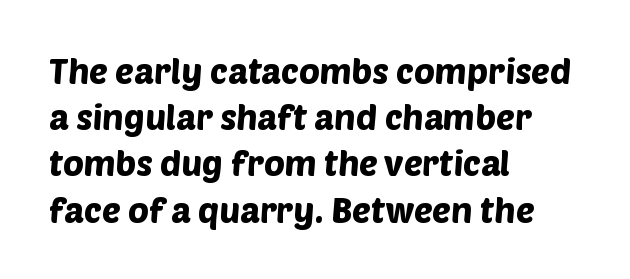
The image shows 35 px sans-serif type; set left-aligned, normal line spacing (1.32x), normal letter spacing, not underlined; low stroke contrast and a large x-height.
